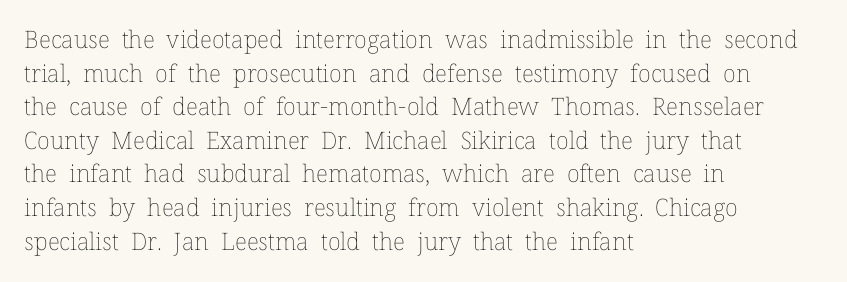
{"italic": "no", "bold": "no", "underline": "no", "align": "left", "line_spacing": "normal", "line_spacing_ratio": 1.4, "letter_spacing": "normal", "letter_spacing_em": 0.0, "glyph_px": 24}
